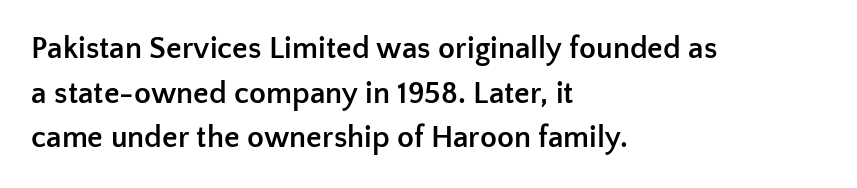
{"serif": "no", "italic": "no", "bold": "yes", "weight": "semibold", "width": "normal", "stroke_contrast": "low", "x_height": "medium", "monospaced": "no", "underline": "no", "align": "left", "line_spacing": "normal", "line_spacing_ratio": 1.44, "letter_spacing": "normal", "letter_spacing_em": 0.0, "glyph_px": 31}
